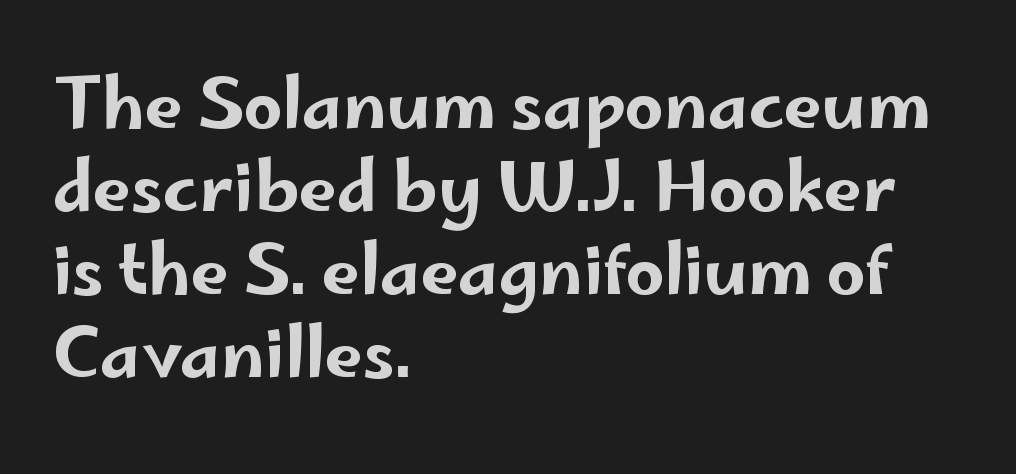
Q: Is the text italic (slanted)? A: No, it is upright.
Q: Is the typeface a serif or a sans-serif typeface? A: Sans-serif.
Q: Is the text underlined? A: No.
Q: How is the paragraph aligned? A: Left-aligned.
Q: Is the spacing between letters normal or unusually wide? A: Normal.
Q: Width (condensed, normal, or wide)? A: Wide.
Q: Stroke contrast? A: Low.
Q: x-height? A: Small.
Q: Monospaced? A: No.
